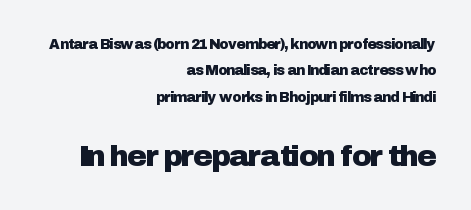
{"serif": "no", "italic": "no", "width": "normal", "stroke_contrast": "low", "x_height": "medium", "monospaced": "no", "underline": "no", "align": "right", "line_spacing_ratio": 1.89, "letter_spacing": "normal", "letter_spacing_em": 0.0, "larger_block": "second", "size_ratio": 2.14, "glyph_px": 30}
